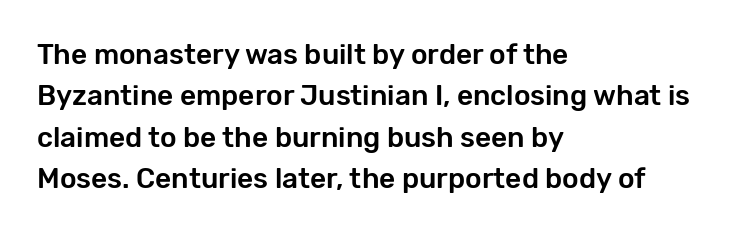
{"serif": "no", "italic": "no", "width": "normal", "stroke_contrast": "low", "x_height": "medium", "monospaced": "no", "underline": "no", "align": "left", "line_spacing": "normal", "line_spacing_ratio": 1.48, "letter_spacing": "normal", "letter_spacing_em": 0.0, "glyph_px": 28}
